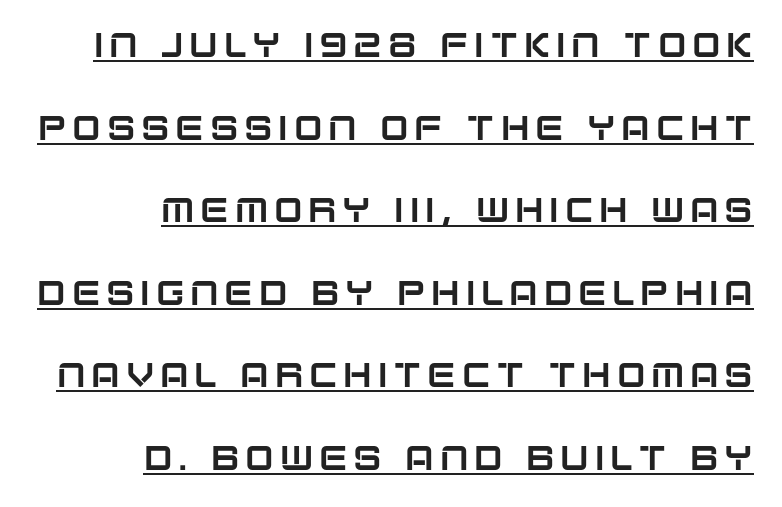
The image shows 34 px sans-serif type, upright; set right-aligned, loose line spacing (2.43x), underlined; low stroke contrast and a large x-height.
